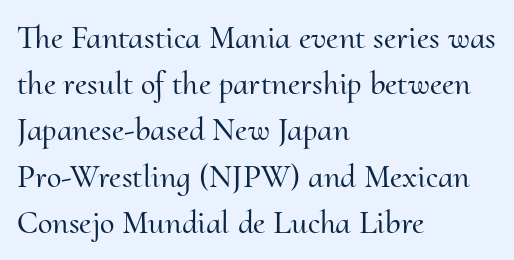
The image shows 33 px serif type, upright; set left-aligned, normal line spacing (1.4x), normal letter spacing, not underlined; medium stroke contrast and a small x-height.
